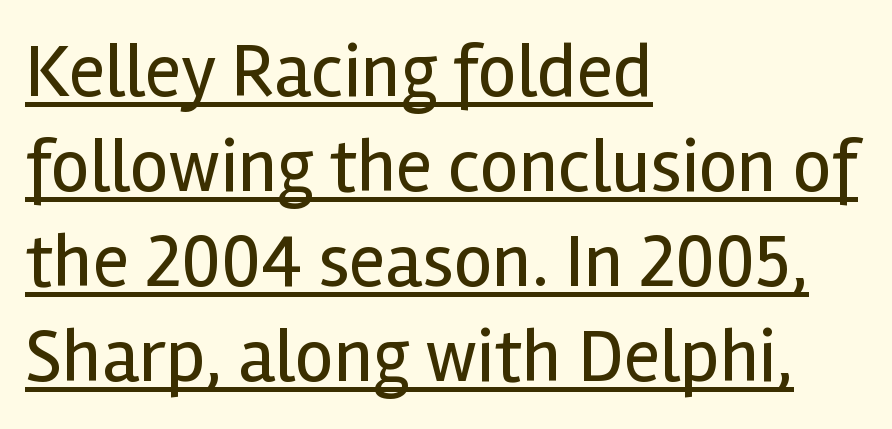
Q: Is the text bold? A: No.
Q: Is the text italic (slanted)? A: No, it is upright.
Q: Is the typeface a serif or a sans-serif typeface? A: Sans-serif.
Q: Is the text underlined? A: Yes.
Q: How is the paragraph aligned? A: Left-aligned.
Q: Is the spacing between letters normal or unusually wide? A: Normal.
Q: Is the spacing between lines tight, normal or loose? A: Normal.
Q: Width (condensed, normal, or wide)? A: Normal.
Q: x-height? A: Medium.
Q: Monospaced? A: No.
